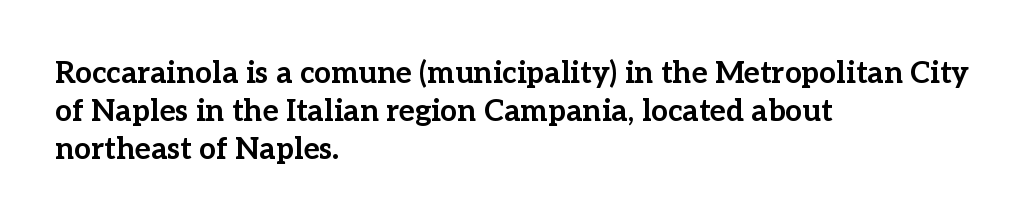
These lines were composed using upright roman letters. Horizontal bands of white between lines are of average thickness. The rendering uses natural spacing where letterforms have individual widths. The glyphs are unaccompanied by any horizontal stroke below them. Each glyph is drawn with heavy, bold strokes. The face used here is seriffed, in the tradition of book romans.
